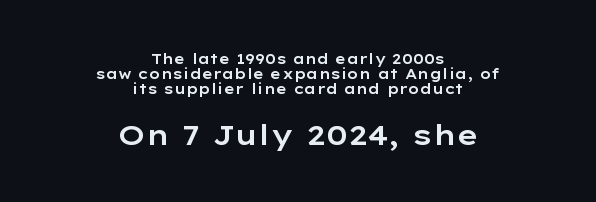
To sum up the face: it is a sans, with no serifs. Teacher's note: observe the equal gaps on both sides — that is centered alignment. Inter-character spacing is left at the font's built-in metrics. Check under the words: just untouched page. The lines are packed closely together with very little leading. It's the straight-up-and-down kind of type.
